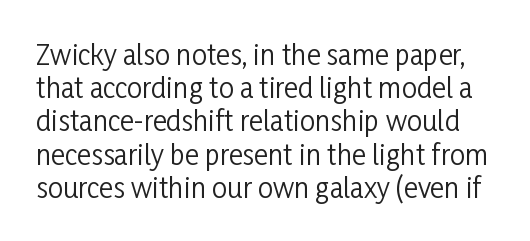
Q: Is the text bold? A: No.
Q: Is the text italic (slanted)? A: No, it is upright.
Q: Is the text underlined? A: No.
Q: Is the spacing between letters normal or unusually wide? A: Normal.
